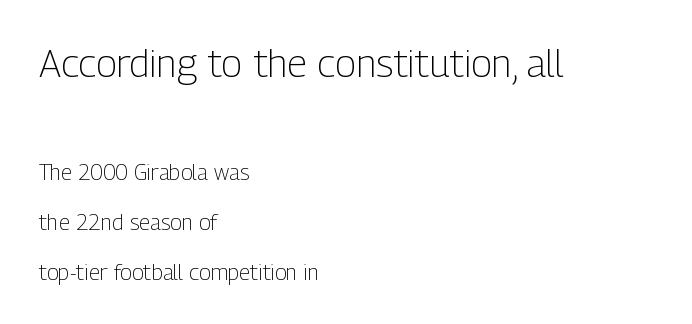
You could not count columns in this text — the font is proportionally spaced. Tracking value appears to be zero — textbook default spacing. Vertical stems look standard width or narrower in stroke. The passage shown is not underscored anywhere. Font category for this specimen: sans-serif.
